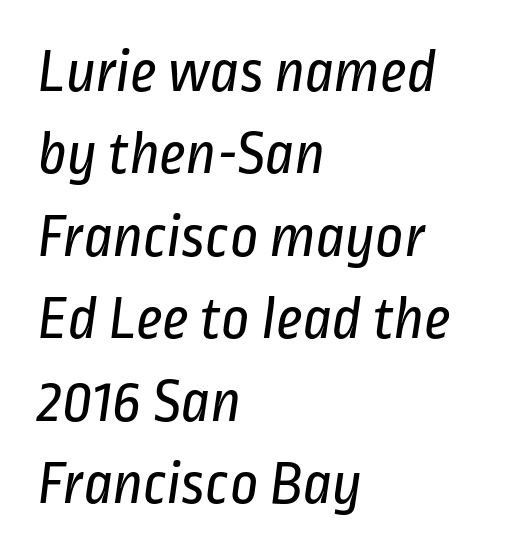
The image shows 62 px regular-weight, condensed sans-serif type; set left-aligned, normal line spacing (1.33x), normal letter spacing, not underlined; low stroke contrast and a medium x-height.
